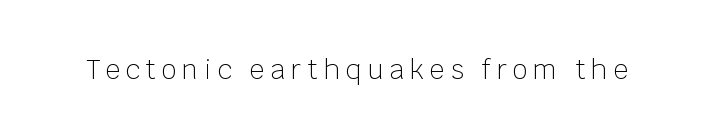
Q: Is the text bold? A: No.
Q: Is the text italic (slanted)? A: No, it is upright.
Q: Is the text underlined? A: No.
Q: Is the spacing between letters normal or unusually wide? A: Unusually wide.
